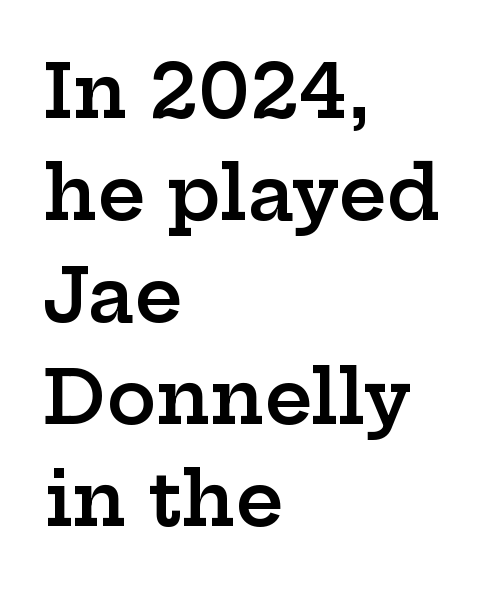
Q: Is the text bold? A: Semi-bold.
Q: Is the text italic (slanted)? A: No, it is upright.
Q: Is the typeface a serif or a sans-serif typeface? A: Serif.
Q: Is the text underlined? A: No.
Q: How is the paragraph aligned? A: Left-aligned.
Q: Is the spacing between letters normal or unusually wide? A: Normal.
Q: Is the spacing between lines tight, normal or loose? A: Normal.
Q: Width (condensed, normal, or wide)? A: Wide.
Q: Stroke contrast? A: Low.
Q: x-height? A: Medium.
Q: Monospaced? A: No.
